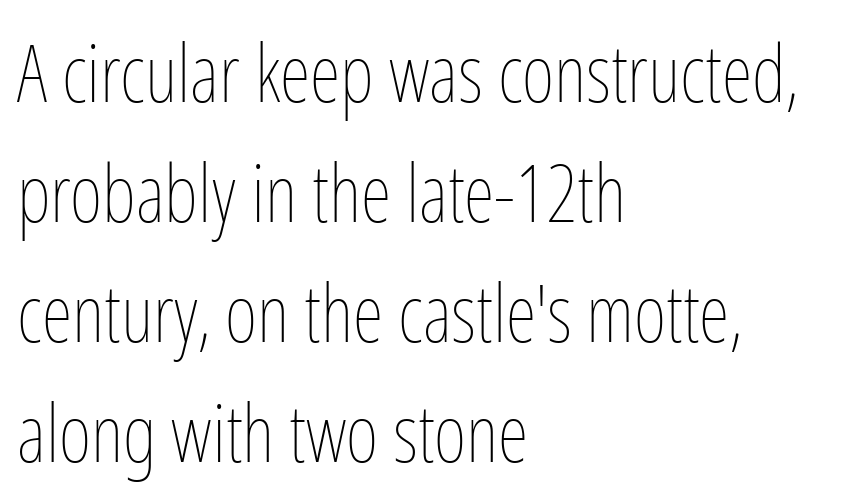
The gaps between neighbouring characters are ordinary and unremarkable. Varying glyph widths throughout — classic text-font behaviour. Any mark beneath the type? The region is blank. Horizontal alignment here is leftward, the default for most running prose. The designer left line spacing at the default.
